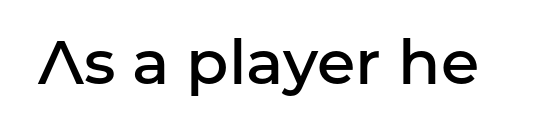
The image shows 62 px semibold sans-serif type, upright; set normal letter spacing, not underlined; low stroke contrast and a medium x-height.
